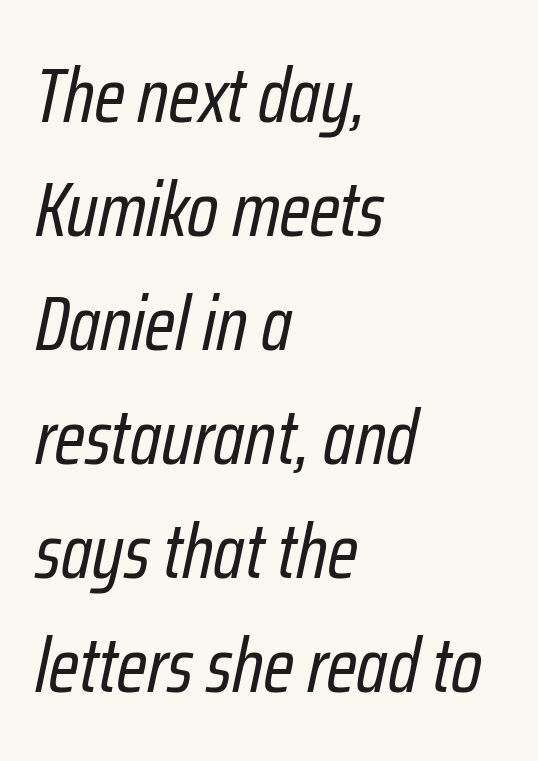
{"italic": "yes", "lean": "right", "slant_degrees": 12, "bold": "no", "weight": "regular", "width": "condensed", "stroke_contrast": "low", "x_height": "medium", "monospaced": "no", "underline": "no", "align": "left", "line_spacing": "normal", "line_spacing_ratio": 1.5, "letter_spacing": "normal", "letter_spacing_em": 0.0, "glyph_px": 76}
